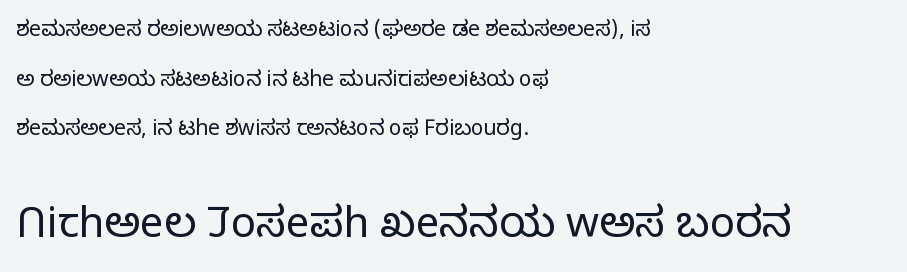
Horizontal alignment here is leftward, the default for most running prose. Is the letter spacing exaggerated? No — it looks like the ordinary default. Look at the bottom of the vertical strokes: they stop flat, with no serifs. The characters are drawn with everyday or finer stroke widths. Which chunk is bigger? The second one — the bottom block dwarfs the top.
